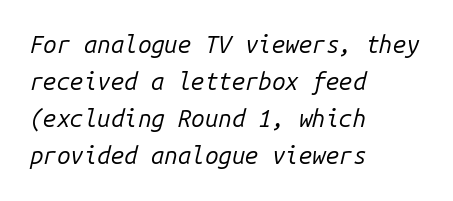
No extra ink here — the face is not bold. The strip under each line holds only bare page. The passage shown stacks its lines at a standard gap. Slant detected: the letters are inclined. The rendering anchors every line to the left-hand side.
